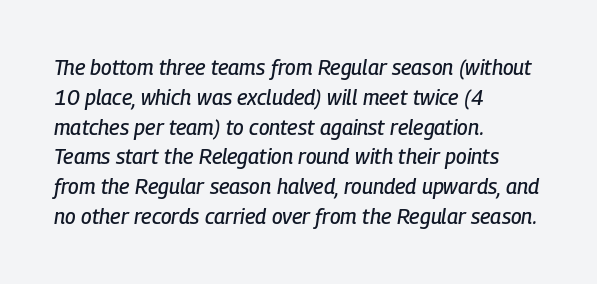
The font's italic variant was chosen for this text. The typesetter chose a ragged-right arrangement here. Words float on clear page, feet unadorned. Characters follow at the spacing the type designer built in.
